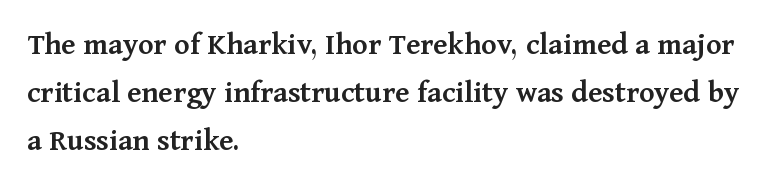
The image shows 32 px semibold serif type, upright; set left-aligned, normal line spacing (1.5x), normal letter spacing, not underlined; medium stroke contrast and a medium x-height.
